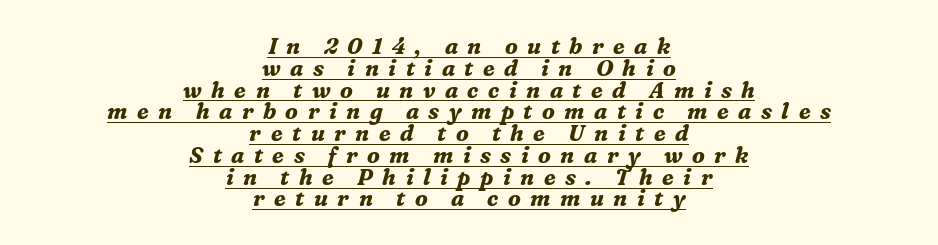
{"italic": "yes", "lean": "right", "slant_degrees": 16, "bold": "yes", "underline": "yes", "align": "center", "line_spacing": "tight", "line_spacing_ratio": 0.99, "letter_spacing": "wide", "letter_spacing_em": 0.43, "glyph_px": 22}
